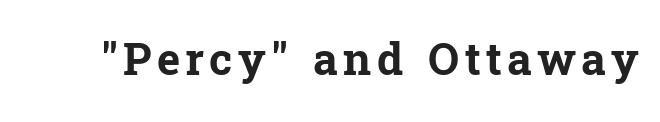
The glyphs are unaccompanied by any horizontal stroke below them. Looks like regular typesetting: each glyph gets only the width it needs. If you drew a line through each stem, it would be perfectly vertical. Emphasis by weight is at full strength: bold. Little horizontal feet cap the strokes, marking this as serif type.
